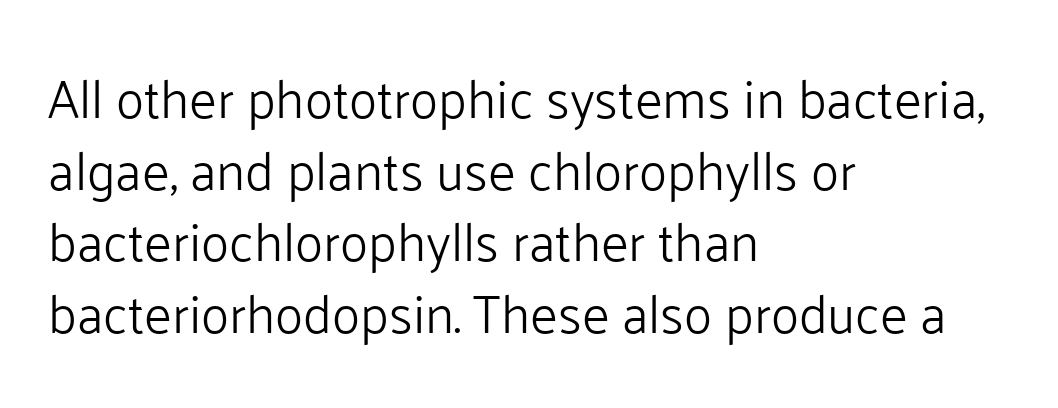
{"serif": "no", "italic": "no", "bold": "no", "weight": "light", "width": "normal", "stroke_contrast": "low", "x_height": "medium", "monospaced": "no", "underline": "no", "align": "left", "line_spacing": "normal", "line_spacing_ratio": 1.35, "letter_spacing": "normal", "letter_spacing_em": 0.0, "glyph_px": 53}
